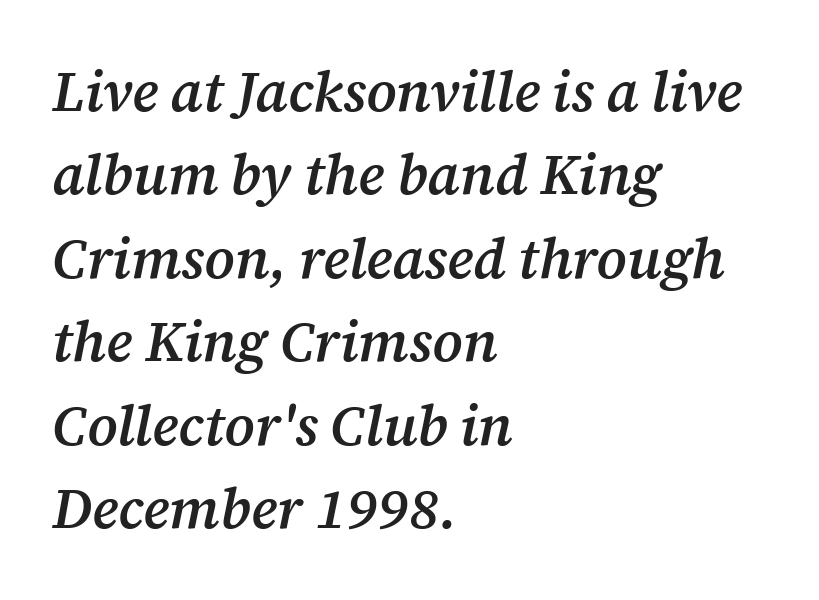
{"serif": "yes", "italic": "yes", "lean": "right", "slant_degrees": 12, "bold": "semi", "weight": "semibold", "width": "normal", "stroke_contrast": "medium", "x_height": "medium", "monospaced": "no", "underline": "no", "align": "left", "line_spacing": "normal", "line_spacing_ratio": 1.49, "letter_spacing": "normal", "letter_spacing_em": 0.0, "glyph_px": 56}
